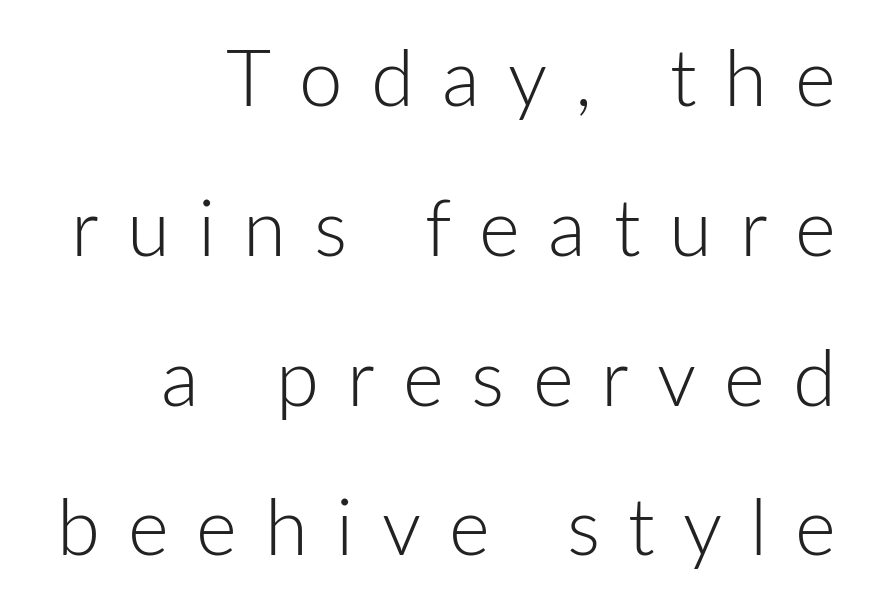
The image shows 78 px light sans-serif type, upright; set right-aligned, loose line spacing (1.92x), unusually wide letter spacing (+0.36 em), not underlined; low stroke contrast and a medium x-height.
